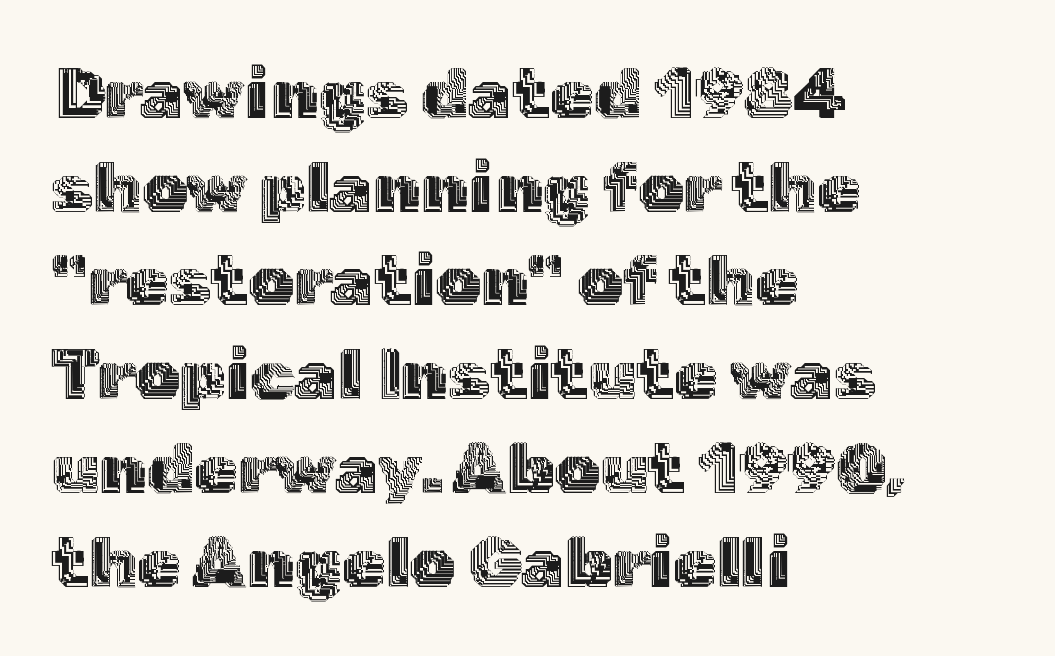
{"italic": "no", "width": "normal", "x_height": "medium", "monospaced": "no", "underline": "no", "align": "left", "line_spacing": "normal", "line_spacing_ratio": 1.32, "letter_spacing": "normal", "letter_spacing_em": 0.0, "glyph_px": 71}
